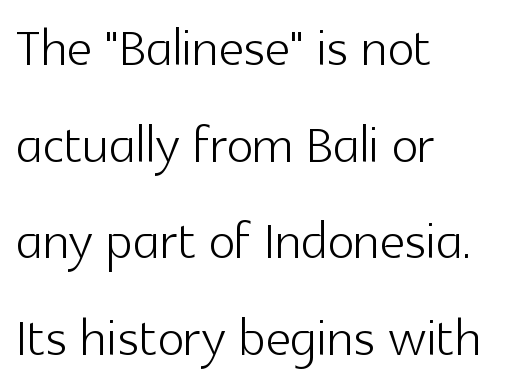
{"serif": "no", "italic": "no", "bold": "no", "weight": "light", "width": "normal", "x_height": "medium", "monospaced": "no", "underline": "no", "align": "left", "line_spacing": "normal", "line_spacing_ratio": 1.38, "letter_spacing": "normal", "letter_spacing_em": 0.0, "glyph_px": 70}
